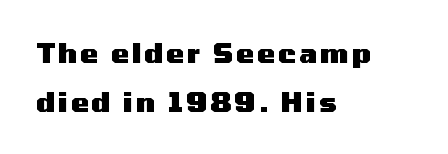
Descenders are the only things crossing below the line. In CSS terms this would be text-align: left. The lettering stays uniformly vertical, giving the passage a roman look. Is the type bold? Yes — the strokes are clearly thick and heavy.
